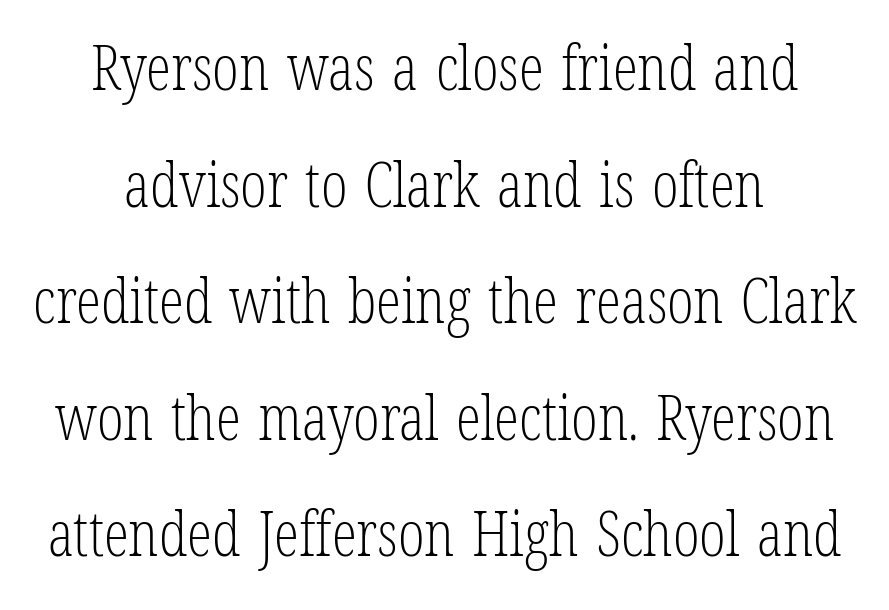
Reading down the block, each line starts at a different indent, mirrored at its end. Note: serifs present on the glyphs. Every character sits straight up, as roman type does. Has an underline been added? It has not. Is this a fixed-width face? No — the glyphs have proportional, varying widths.
